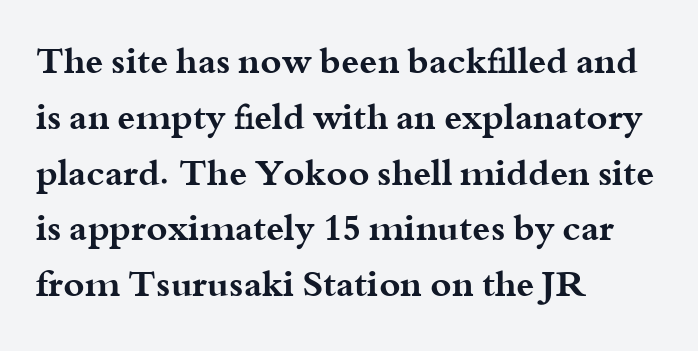
{"serif": "yes", "italic": "no", "bold": "yes", "weight": "bold", "width": "wide", "stroke_contrast": "medium", "x_height": "small", "monospaced": "no", "underline": "no", "align": "left", "line_spacing": "normal", "line_spacing_ratio": 1.55, "letter_spacing": "normal", "letter_spacing_em": 0.0, "glyph_px": 36}
